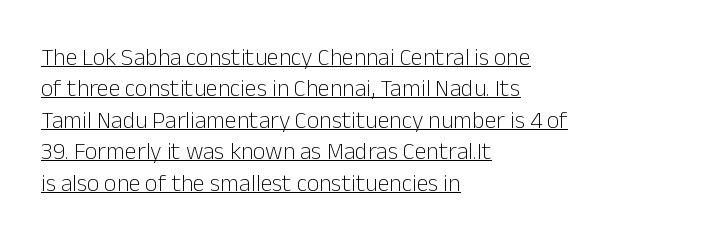
Q: Is the text bold? A: No.
Q: Is the text italic (slanted)? A: No, it is upright.
Q: Is the text underlined? A: Yes.
Q: How is the paragraph aligned? A: Left-aligned.
Q: Is the spacing between letters normal or unusually wide? A: Normal.
Q: Is the spacing between lines tight, normal or loose? A: Normal.
